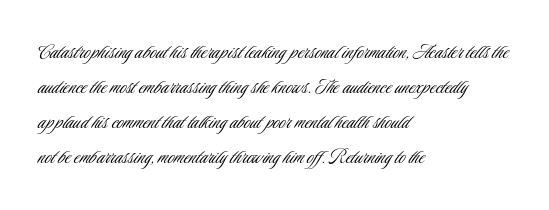
The image shows 23 px text type; set left-aligned, normal line spacing (1.52x), normal letter spacing, not underlined.
